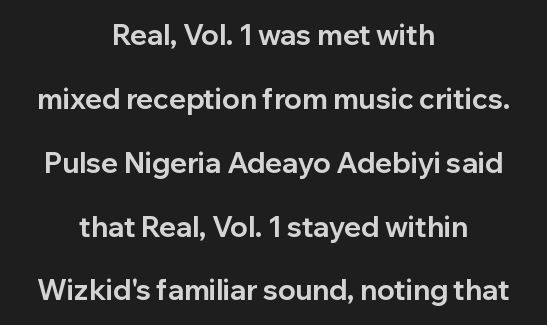
The image shows 28 px bold sans-serif type, upright; set centered, loose line spacing (2.28x), normal letter spacing, not underlined; low stroke contrast and a medium x-height.
